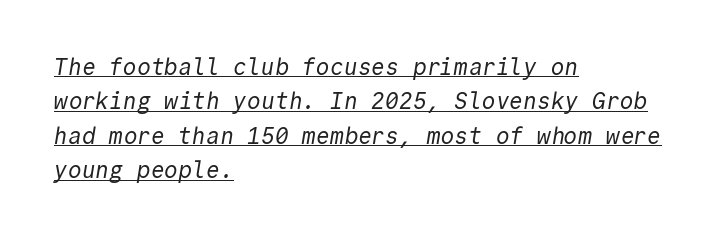
The image shows 23 px text type; set left-aligned, normal line spacing (1.5x), normal letter spacing, underlined.
